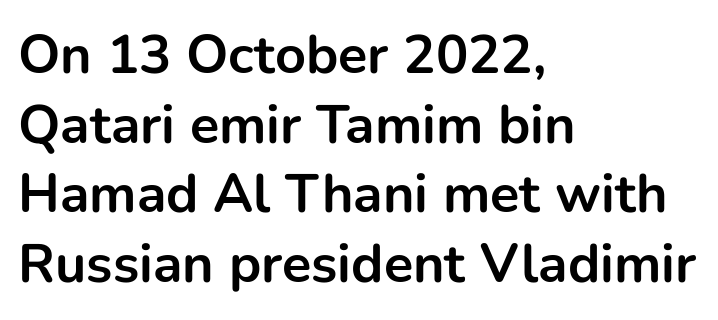
{"serif": "no", "italic": "no", "bold": "yes", "weight": "bold", "width": "normal", "stroke_contrast": "low", "x_height": "medium", "monospaced": "no", "underline": "no", "align": "left", "line_spacing": "normal", "line_spacing_ratio": 1.29, "letter_spacing": "normal", "letter_spacing_em": 0.0, "glyph_px": 54}
